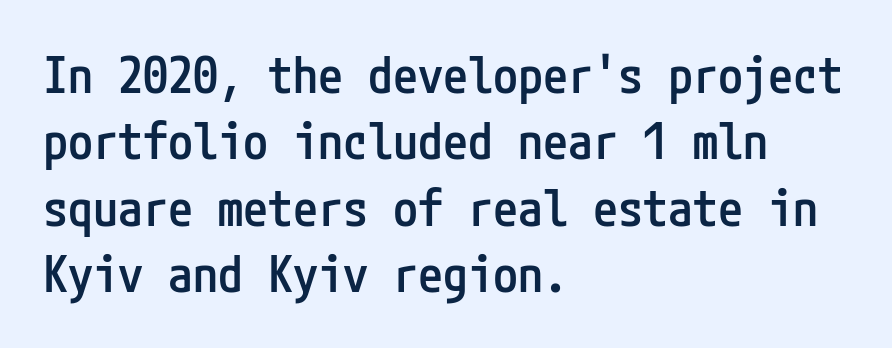
Students, observe: this is what conventionally led text looks like. Alignment: flush left. Firm but not heavy-handed strokes: this text is semibold. No word sits above an underline. To sum up the face: it is a sans, with no serifs. Every character sits straight up, as roman type does.
